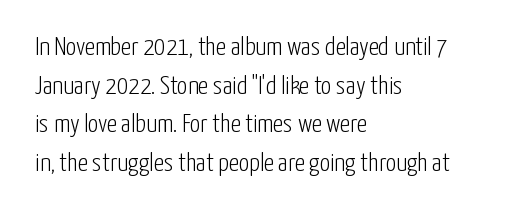
Posture: vertical. The weight tops out at a normal text grade. Words appear dense and cohesive because spacing is normal. If you drew a ruler down the left edge, every line would touch it. Line spacing here is normal. Underline: absent.
